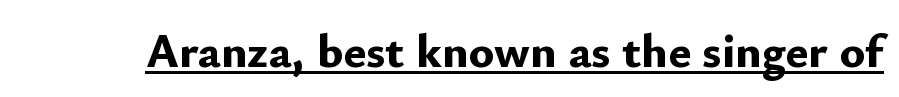
Q: Is the text bold? A: Yes.
Q: Is the text italic (slanted)? A: No, it is upright.
Q: Is the typeface a serif or a sans-serif typeface? A: Sans-serif.
Q: Is the text underlined? A: Yes.
Q: Is the spacing between letters normal or unusually wide? A: Normal.
Q: Width (condensed, normal, or wide)? A: Normal.
Q: Stroke contrast? A: Low.
Q: x-height? A: Small.
Q: Monospaced? A: No.
